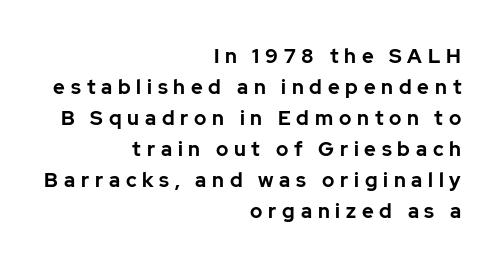
{"italic": "no", "bold": "yes", "underline": "no", "align": "right", "line_spacing": "normal", "line_spacing_ratio": 1.55, "letter_spacing": "wide", "letter_spacing_em": 0.29, "glyph_px": 20}
